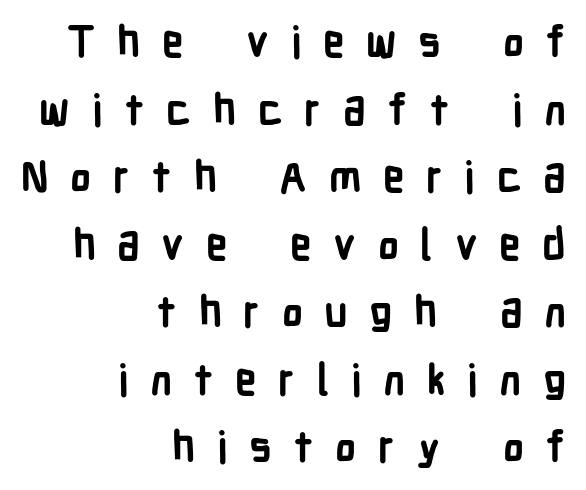
{"serif": "no", "italic": "no", "bold": "yes", "weight": "semibold", "width": "condensed", "stroke_contrast": "low", "x_height": "medium", "monospaced": "no", "underline": "no", "align": "right", "line_spacing": "normal", "line_spacing_ratio": 1.57, "letter_spacing": "wide", "letter_spacing_em": 0.5, "glyph_px": 43}
